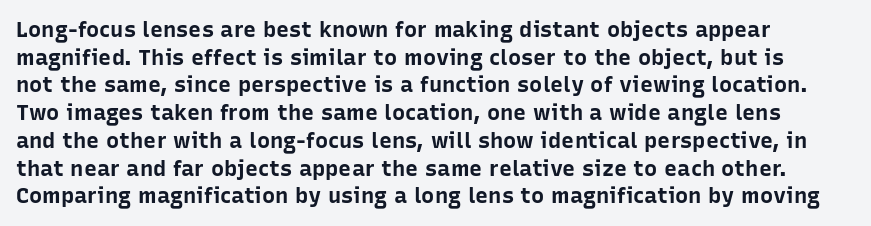
{"italic": "no", "bold": "yes", "underline": "no", "align": "left", "line_spacing": "normal", "line_spacing_ratio": 1.26, "letter_spacing": "normal", "letter_spacing_em": 0.0, "glyph_px": 22}
